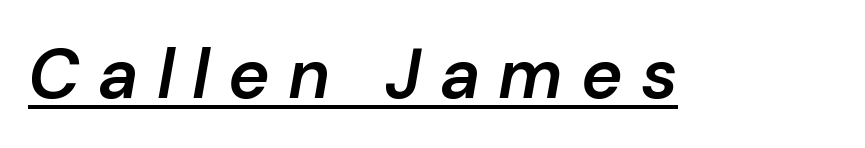
Q: Is the text bold? A: Semi-bold.
Q: Is the text italic (slanted)? A: Yes, it leans right by about 10 degrees.
Q: Is the text underlined? A: Yes.
Q: Is the spacing between letters normal or unusually wide? A: Unusually wide.
Q: Width (condensed, normal, or wide)? A: Normal.
Q: Stroke contrast? A: Low.
Q: x-height? A: Medium.
Q: Monospaced? A: No.
